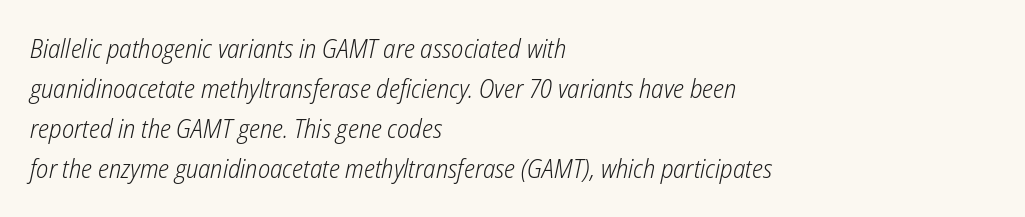
The image shows 26 px text type, italic (leaning right); set left-aligned, normal line spacing (1.54x), normal letter spacing, not underlined.
